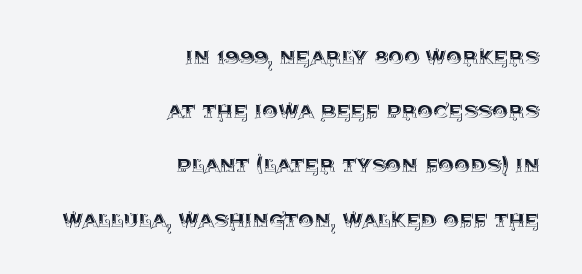
Q: Is the text italic (slanted)? A: No, it is upright.
Q: Is the text underlined? A: No.
Q: How is the paragraph aligned? A: Right-aligned.
Q: Is the spacing between letters normal or unusually wide? A: Normal.
Q: Is the spacing between lines tight, normal or loose? A: Loose.
